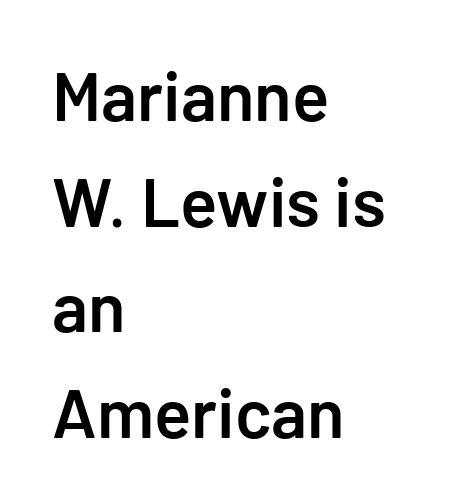
The image shows 69 px semibold sans-serif type, upright; set left-aligned, normal line spacing (1.53x), normal letter spacing, not underlined; low stroke contrast and a medium x-height.
